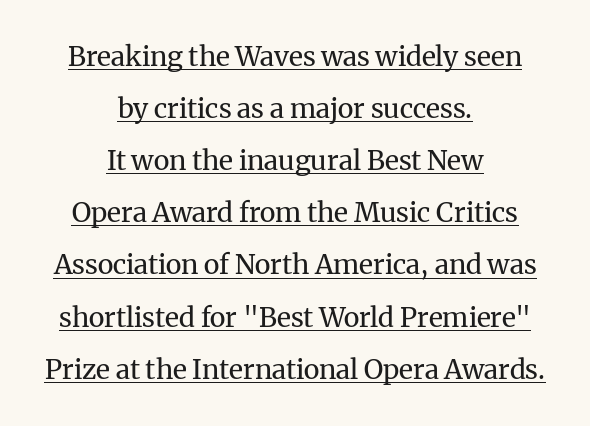
{"italic": "no", "bold": "no", "underline": "yes", "align": "center", "line_spacing": "loose", "line_spacing_ratio": 1.93, "letter_spacing": "normal", "letter_spacing_em": 0.0, "glyph_px": 27}
